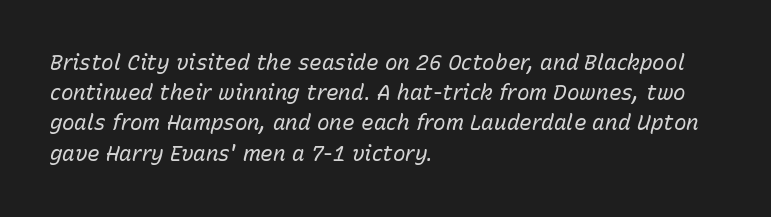
Q: Is the text bold? A: No.
Q: Is the text italic (slanted)? A: Yes, it leans right by about 15 degrees.
Q: Is the text underlined? A: No.
Q: How is the paragraph aligned? A: Left-aligned.
Q: Is the spacing between letters normal or unusually wide? A: Normal.
Q: Is the spacing between lines tight, normal or loose? A: Normal.
